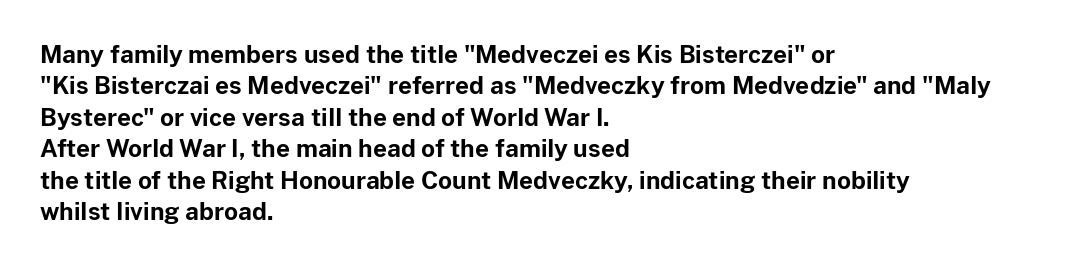
{"italic": "no", "bold": "yes", "underline": "no", "align": "left", "line_spacing": "normal", "line_spacing_ratio": 1.31, "letter_spacing": "normal", "letter_spacing_em": 0.0, "glyph_px": 24}
